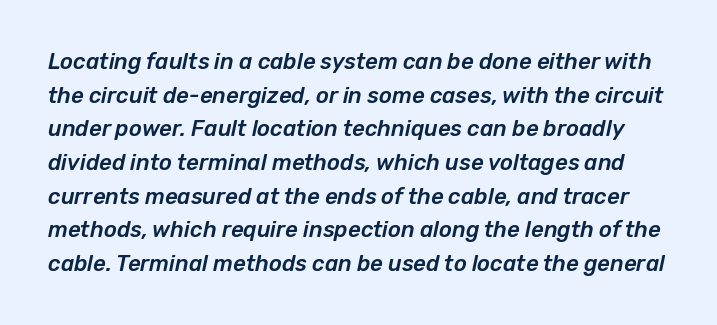
The passage shown leans; its letterforms are oblique. Underline: absent. You could call the tracking neutral — neither tight nor loose. This sample keeps an unexceptional amount of space between lines.
